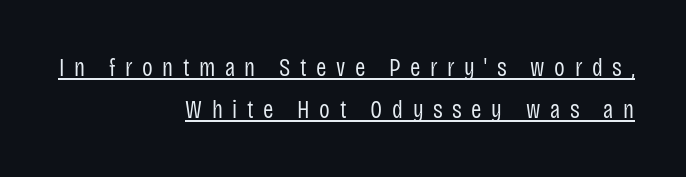
Q: Is the text bold? A: No.
Q: Is the text italic (slanted)? A: No, it is upright.
Q: Is the text underlined? A: Yes.
Q: How is the paragraph aligned? A: Right-aligned.
Q: Is the spacing between letters normal or unusually wide? A: Unusually wide.
Q: Is the spacing between lines tight, normal or loose? A: Normal.
